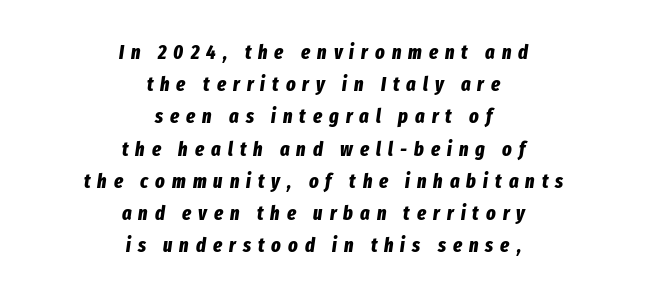
{"italic": "yes", "lean": "right", "slant_degrees": 8, "bold": "yes", "underline": "no", "align": "center", "line_spacing": "normal", "line_spacing_ratio": 1.61, "letter_spacing": "wide", "letter_spacing_em": 0.35, "glyph_px": 20}
